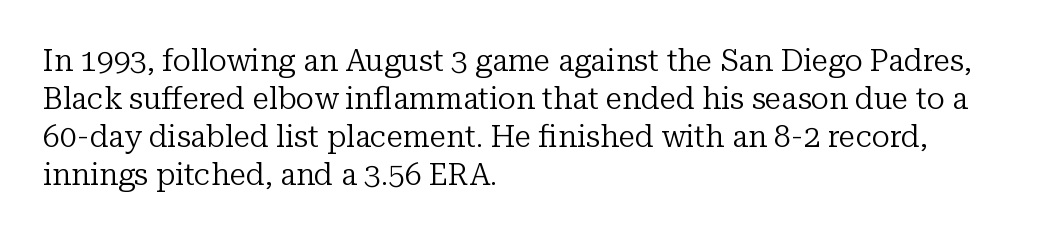
The image shows 30 px regular-weight serif type, upright; set left-aligned, normal line spacing (1.27x), normal letter spacing, not underlined; low stroke contrast and a medium x-height.
